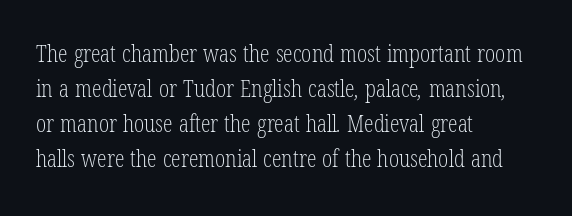
{"bold": "no", "underline": "no", "align": "left", "line_spacing": "normal", "line_spacing_ratio": 1.46, "letter_spacing": "normal", "letter_spacing_em": 0.0, "glyph_px": 24}
